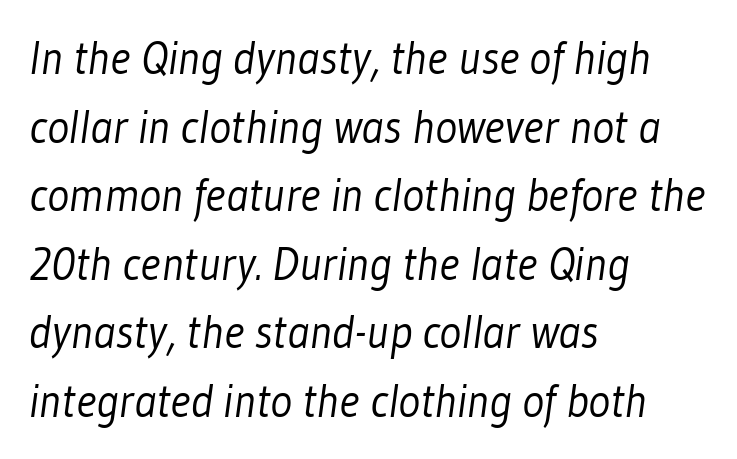
These lines are set flush left with a ragged right edge. Character widths vary here, with narrow letters taking less room than wide ones. These glyphs show unthickened strokes, regular width or finer. This sample keeps an unexceptional amount of space between lines.
